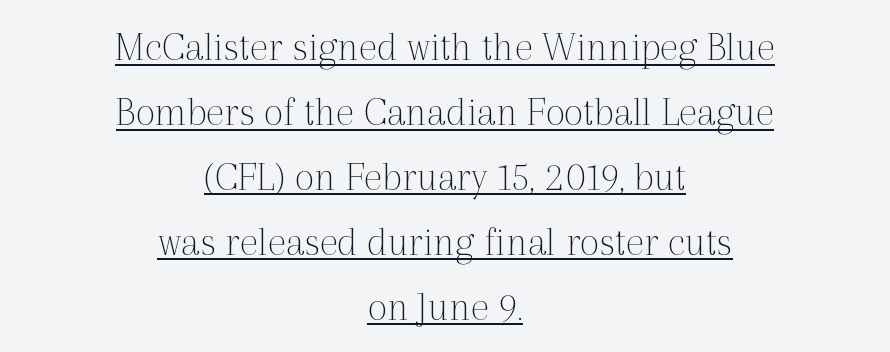
Each stroke keeps to a modest, everyday thickness or less. Somebody hit Ctrl+U on this one — the words are underlined. This rendering uses center alignment, leaving both contours irregular but symmetric. Here the glyphs are tracked normally, forming tight word shapes. The line-height multiplier appears to be the usual default.
